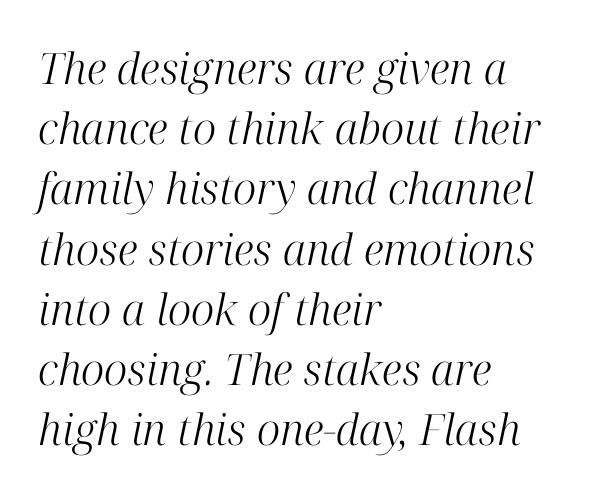
{"serif": "yes", "italic": "yes", "lean": "right", "slant_degrees": 12, "bold": "no", "weight": "light", "width": "normal", "stroke_contrast": "high", "x_height": "medium", "monospaced": "no", "underline": "no", "align": "left", "line_spacing": "normal", "line_spacing_ratio": 1.4, "letter_spacing": "normal", "letter_spacing_em": 0.0, "glyph_px": 43}
